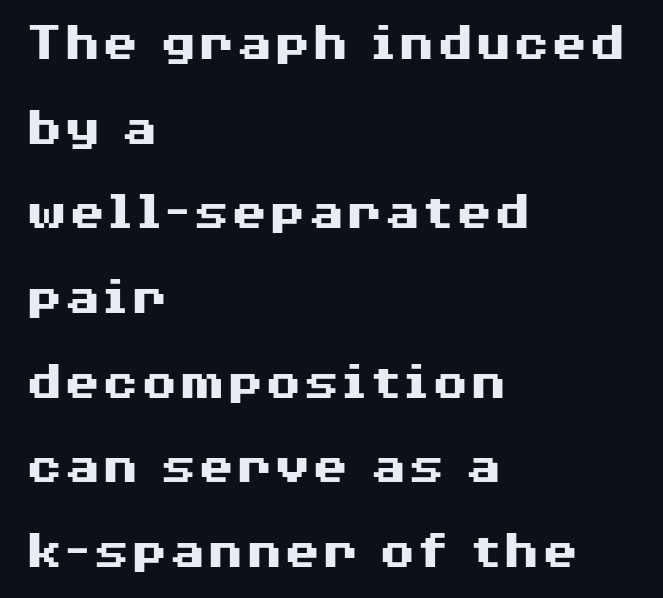
{"serif": "no", "italic": "no", "bold": "yes", "weight": "heavy", "width": "wide", "stroke_contrast": "medium", "x_height": "medium", "monospaced": "no", "underline": "no", "align": "left", "line_spacing": "normal", "line_spacing_ratio": 1.54, "letter_spacing": "normal", "letter_spacing_em": 0.0, "glyph_px": 55}
